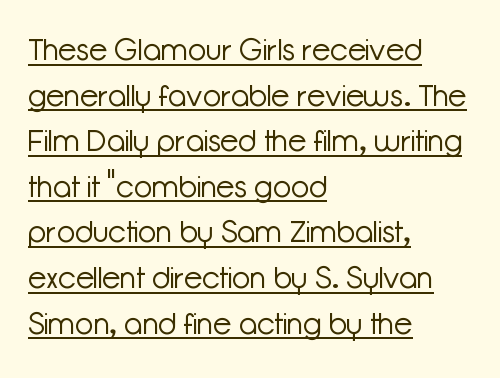
The letters advance in unequal steps, a hallmark of proportional type. The text was rendered using a sans face with plain stroke endings. The letters look calm and open, with moderate or lighter stems. The gaps between neighbouring characters are ordinary and unremarkable. Underlining? Definitely there. The rendering uses a moderate line-height, typical for paragraphs.
